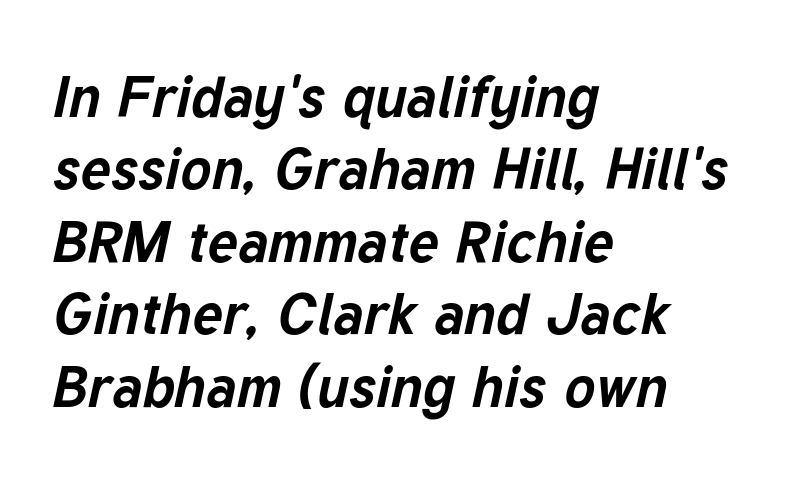
{"italic": "yes", "lean": "right", "slant_degrees": 12, "bold": "yes", "weight": "bold", "width": "normal", "stroke_contrast": "low", "x_height": "medium", "monospaced": "no", "underline": "no", "align": "left", "line_spacing": "normal", "line_spacing_ratio": 1.25, "letter_spacing": "normal", "letter_spacing_em": 0.0, "glyph_px": 58}
